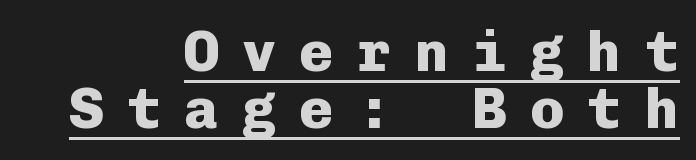
Q: Is the text bold? A: Yes.
Q: Is the text italic (slanted)? A: No, it is upright.
Q: Is the typeface a serif or a sans-serif typeface? A: Sans-serif.
Q: Is the text underlined? A: Yes.
Q: How is the paragraph aligned? A: Right-aligned.
Q: Is the spacing between letters normal or unusually wide? A: Unusually wide.
Q: Is the spacing between lines tight, normal or loose? A: Tight.
Q: Width (condensed, normal, or wide)? A: Normal.
Q: Stroke contrast? A: Low.
Q: x-height? A: Medium.
Q: Monospaced? A: Yes.
